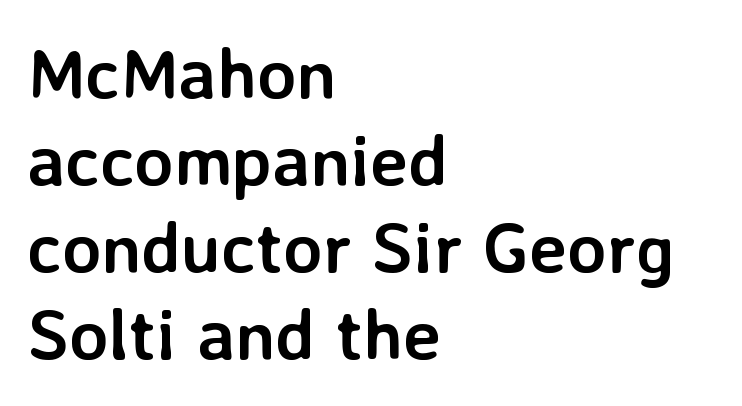
{"serif": "no", "italic": "no", "bold": "yes", "weight": "semibold", "width": "normal", "stroke_contrast": "low", "x_height": "medium", "monospaced": "no", "underline": "no", "align": "left", "line_spacing_ratio": 1.21, "letter_spacing": "normal", "letter_spacing_em": 0.0, "glyph_px": 72}
